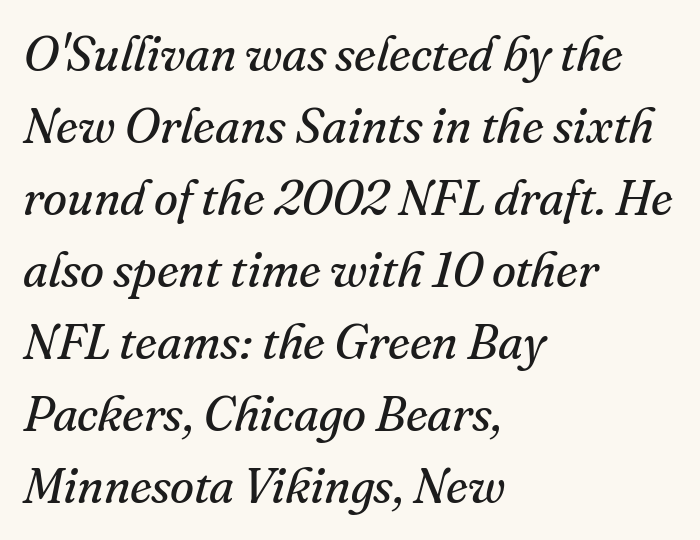
Q: Is the text bold? A: No.
Q: Is the text italic (slanted)? A: Yes, it leans right by about 16 degrees.
Q: Is the typeface a serif or a sans-serif typeface? A: Serif.
Q: Is the text underlined? A: No.
Q: How is the paragraph aligned? A: Left-aligned.
Q: Is the spacing between letters normal or unusually wide? A: Normal.
Q: Is the spacing between lines tight, normal or loose? A: Normal.
Q: Width (condensed, normal, or wide)? A: Normal.
Q: Stroke contrast? A: Medium.
Q: x-height? A: Small.
Q: Monospaced? A: No.
